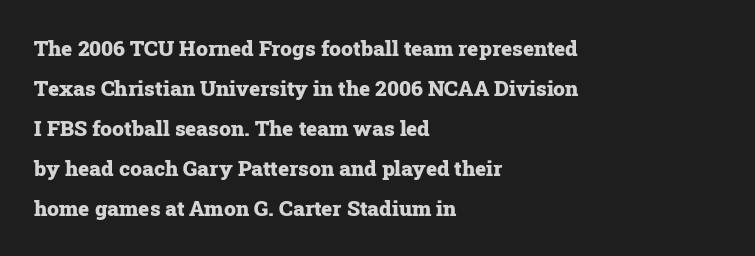
Q: Is the text bold? A: Yes.
Q: Is the text italic (slanted)? A: No, it is upright.
Q: Is the text underlined? A: No.
Q: How is the paragraph aligned? A: Left-aligned.
Q: Is the spacing between letters normal or unusually wide? A: Normal.
Q: Is the spacing between lines tight, normal or loose? A: Loose.
